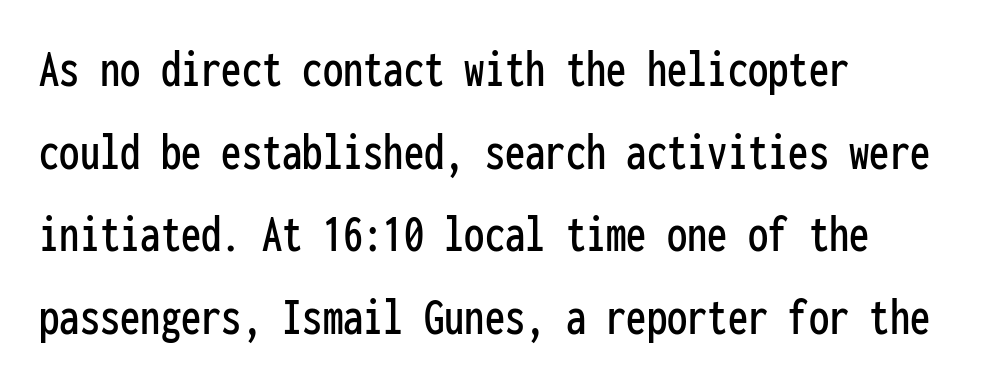
Italic: no, the glyphs are upright roman. The glyphs are unaccompanied by any horizontal stroke below them. Each letter, wide or thin by design, is forced into the same width here. The typesetter chose a ragged-right arrangement here.
